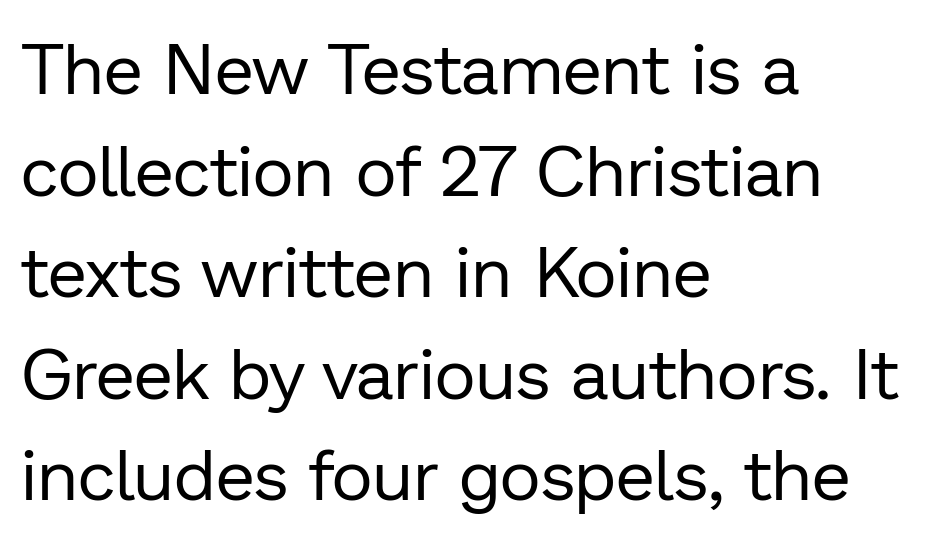
The image shows 71 px regular-weight sans-serif type, upright; set left-aligned, normal line spacing (1.43x), normal letter spacing, not underlined; low stroke contrast and a medium x-height.
